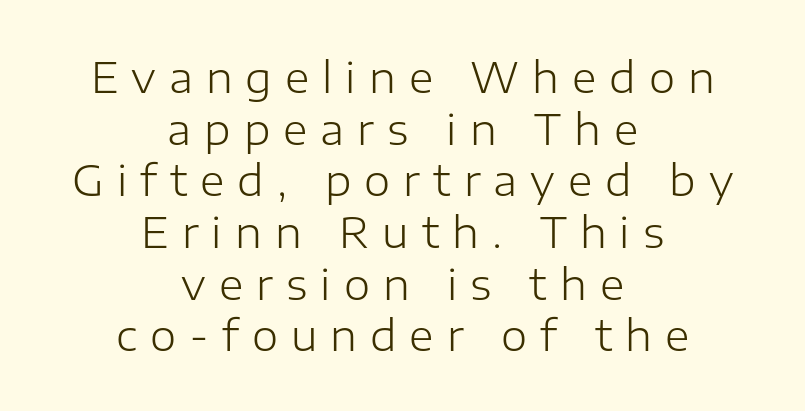
The image shows 42 px light sans-serif type, upright; set centered, line spacing 1.23x, unusually wide letter spacing (+0.31 em), not underlined; low stroke contrast and a medium x-height.
